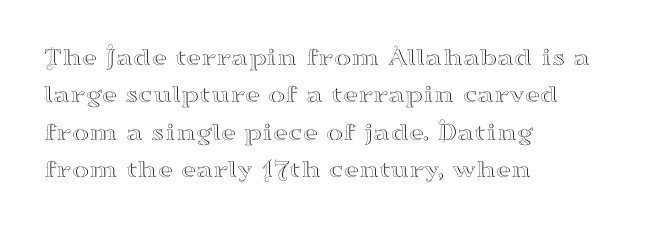
The image shows 26 px text type, upright; set left-aligned, normal line spacing (1.44x), normal letter spacing, not underlined.
